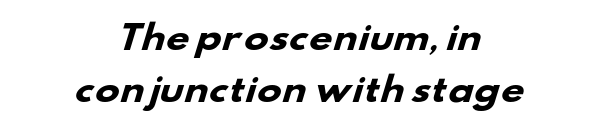
Q: Is the text bold? A: Yes.
Q: Is the typeface a serif or a sans-serif typeface? A: Sans-serif.
Q: Is the text underlined? A: No.
Q: How is the paragraph aligned? A: Centered.
Q: Is the spacing between letters normal or unusually wide? A: Normal.
Q: Is the spacing between lines tight, normal or loose? A: Normal.
Q: Width (condensed, normal, or wide)? A: Wide.
Q: Stroke contrast? A: Low.
Q: x-height? A: Small.
Q: Monospaced? A: No.
